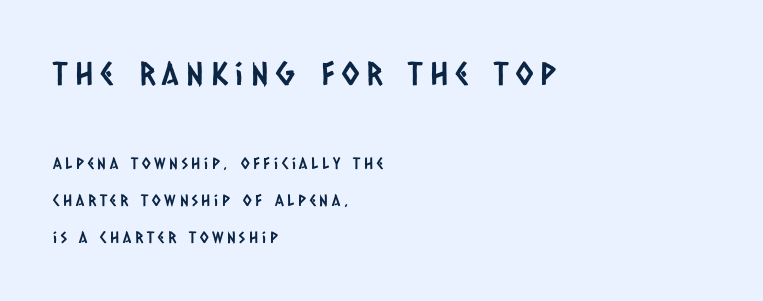
Is the block centered? No — it sits flush against the left margin. Successive baselines arrive slowly, with a big drop between each. Spacing verdict: proportional, widths tailored to each character. The tracking reads as deliberately expanded to a designer's eye.
